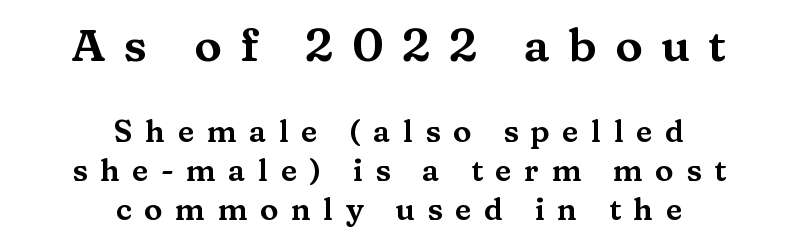
Rows of type keep a routine distance in the vertical direction. This sample has the flowing, uneven cadence of proportional lettering. The composition opens big and finishes small. Casual observation: everything's sitting right in the middle. Students, note that the glyphs here are deliberately spaced far apart. Glance below the letters and you will spot only blank space.
